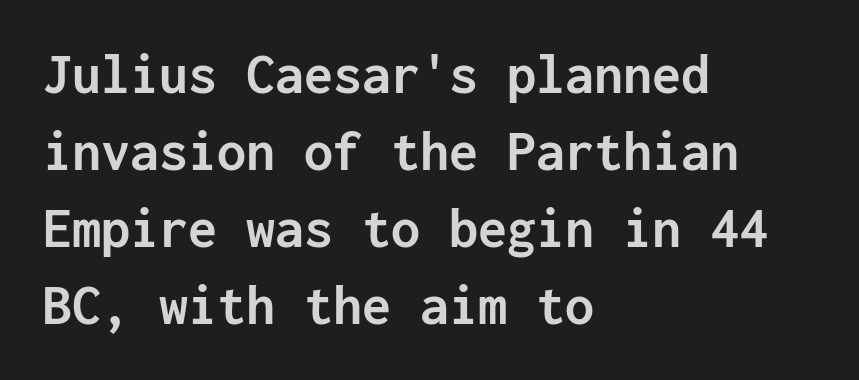
Q: Is the text bold? A: Yes.
Q: Is the text italic (slanted)? A: No, it is upright.
Q: Is the typeface a serif or a sans-serif typeface? A: Sans-serif.
Q: Is the text underlined? A: No.
Q: How is the paragraph aligned? A: Left-aligned.
Q: Is the spacing between letters normal or unusually wide? A: Normal.
Q: Is the spacing between lines tight, normal or loose? A: Normal.
Q: Width (condensed, normal, or wide)? A: Normal.
Q: Stroke contrast? A: Low.
Q: x-height? A: Medium.
Q: Monospaced? A: Yes.
